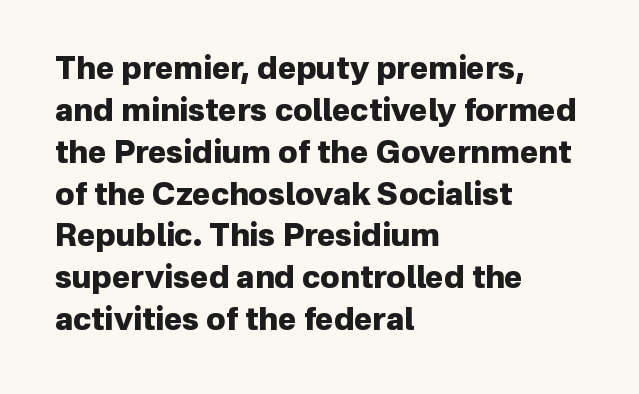
The image shows 31 px heavy sans-serif type, upright; set left-aligned, normal line spacing (1.35x), normal letter spacing, not underlined; low stroke contrast and a medium x-height.
